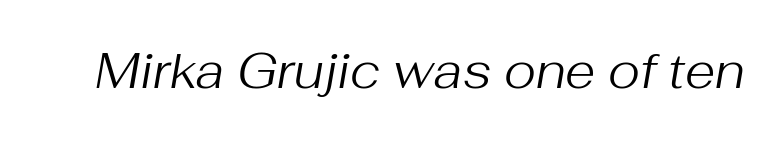
Q: Is the text bold? A: No.
Q: Is the text italic (slanted)? A: Yes, it leans right by about 10 degrees.
Q: Is the text underlined? A: No.
Q: Is the spacing between letters normal or unusually wide? A: Normal.
Q: Width (condensed, normal, or wide)? A: Normal.
Q: Stroke contrast? A: Medium.
Q: x-height? A: Medium.
Q: Monospaced? A: No.
